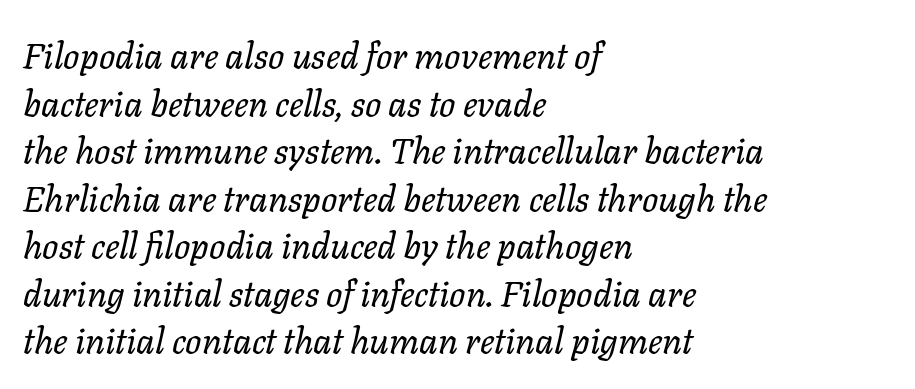
Character widths vary here, with narrow letters taking less room than wide ones. It's the slanting kind of type. Each word holds together tightly as a unit, with standard inter-letter gaps. The lines sit at an ordinary, default distance from one another. Does the copy run flush right? No — it runs flush left.
